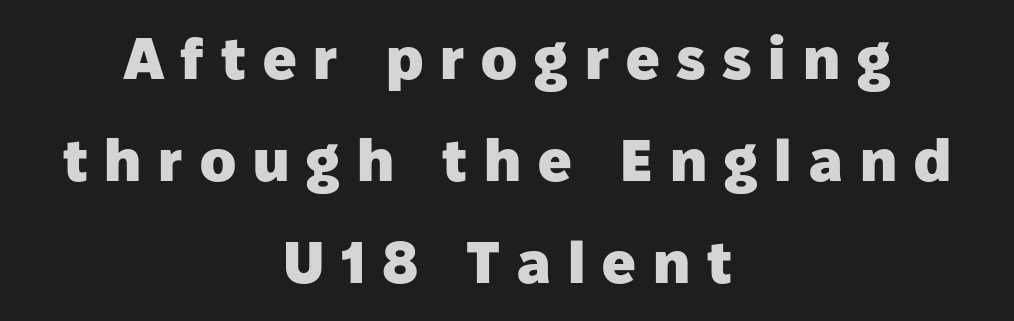
The image shows 59 px heavy sans-serif type, upright; set centered, line spacing 1.73x, unusually wide letter spacing (+0.29 em), not underlined; low stroke contrast and a medium x-height.
